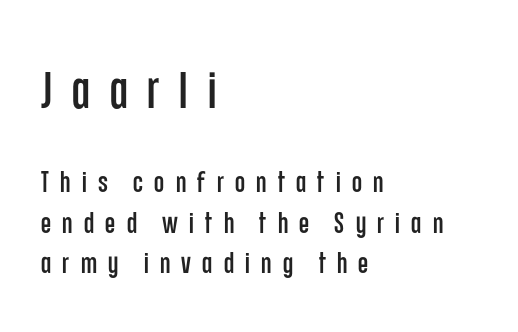
{"serif": "no", "italic": "no", "width": "condensed", "stroke_contrast": "low", "x_height": "large", "monospaced": "no", "underline": "no", "align": "left", "line_spacing": "normal", "line_spacing_ratio": 1.41, "letter_spacing": "wide", "letter_spacing_em": 0.39, "larger_block": "first", "size_ratio": 1.76, "glyph_px": 51}
